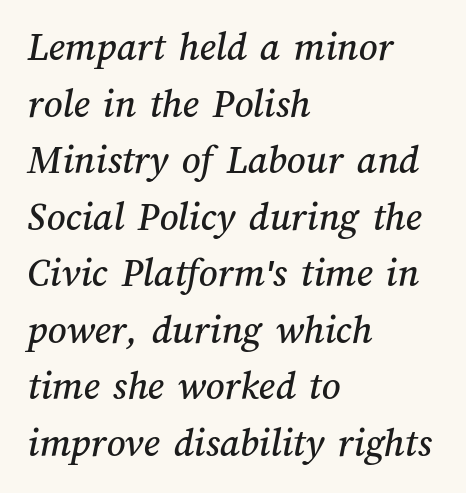
The image shows 41 px text type; set left-aligned, normal line spacing (1.38x), normal letter spacing, not underlined; medium stroke contrast and a medium x-height.
